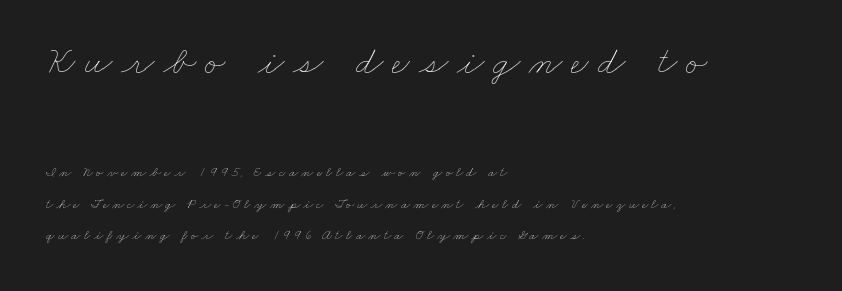
This block would shrink considerably if given ordinary leading; it's expanded now. The paragraph shown leans on its left margin. The baseline area is clear. Scale decreases going downward across the two blocks.
